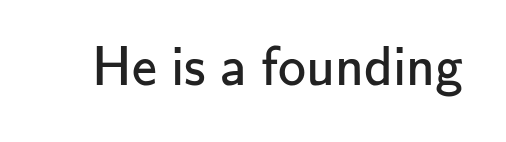
What kind of face is this? One without serifs — a sans. The gap between lines stays unmarked. Inter-character spacing is left at the font's built-in metrics. Stems and bowls with no extra thickness — not bold. The face used here is proportionally spaced, like ordinary book or web type. Notice how the stems are strictly vertical — no italics here.
